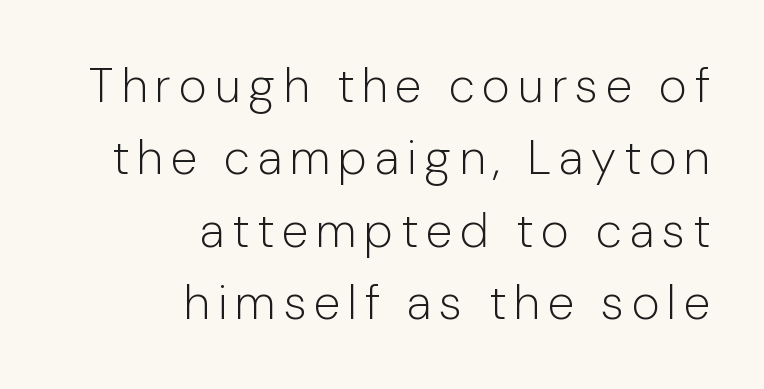
In CSS terms this would be text-align: right. The rendering uses natural spacing where letterforms have individual widths. The face used here is a sans, in the tradition of grotesques and geometrics. These lines were composed using upright roman letters. Each new line begins a customary step beneath the previous one.
